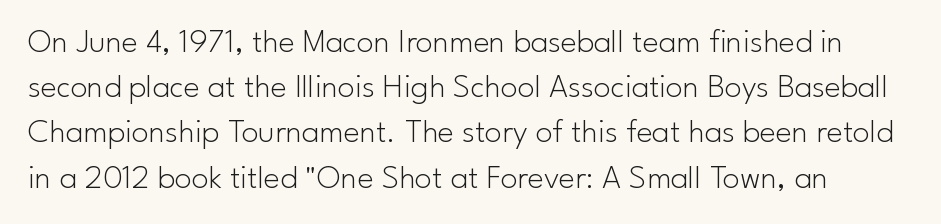
{"serif": "no", "italic": "no", "bold": "no", "weight": "light", "width": "normal", "stroke_contrast": "low", "x_height": "small", "monospaced": "no", "underline": "no", "line_spacing": "normal", "line_spacing_ratio": 1.33, "letter_spacing": "normal", "letter_spacing_em": 0.0, "glyph_px": 34}
